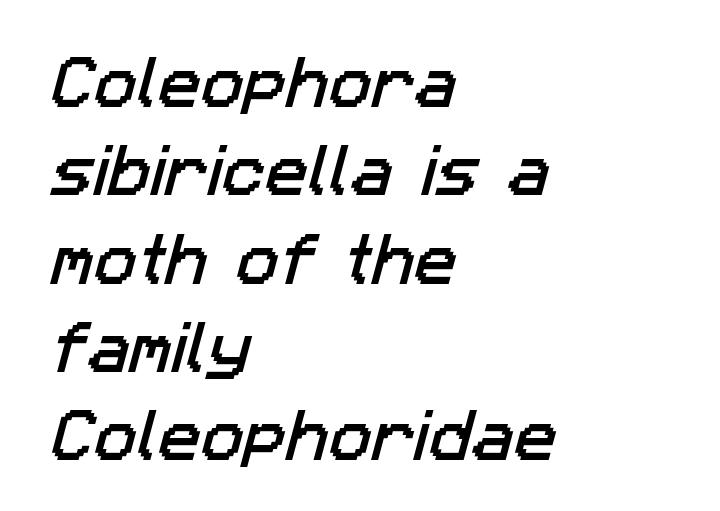
The image shows 57 px sans-serif type; set left-aligned, normal line spacing (1.55x), normal letter spacing, not underlined; low stroke contrast and a medium x-height.
